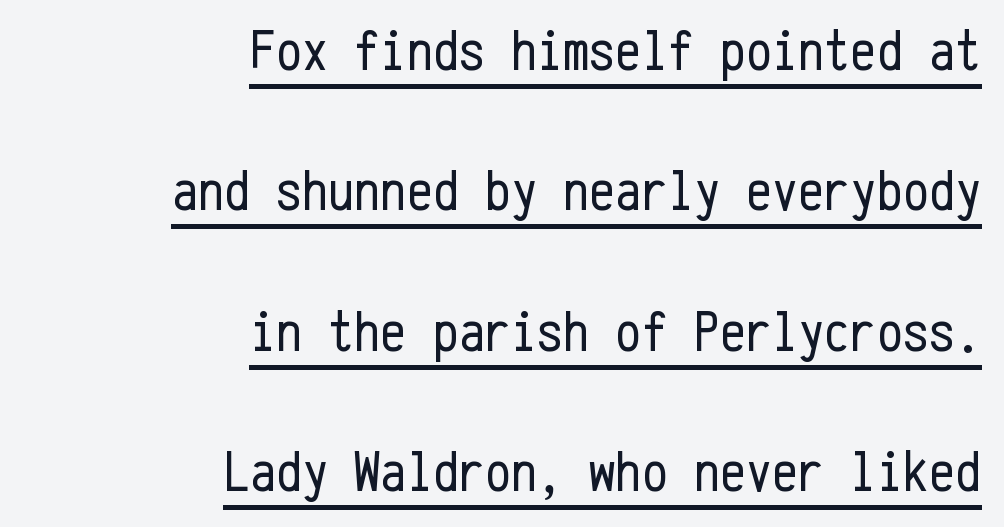
Q: Is the text bold? A: No.
Q: Is the text italic (slanted)? A: No, it is upright.
Q: Is the typeface a serif or a sans-serif typeface? A: Sans-serif.
Q: Is the text underlined? A: Yes.
Q: How is the paragraph aligned? A: Right-aligned.
Q: Is the spacing between letters normal or unusually wide? A: Normal.
Q: Is the spacing between lines tight, normal or loose? A: Loose.
Q: Width (condensed, normal, or wide)? A: Condensed.
Q: Stroke contrast? A: Low.
Q: x-height? A: Medium.
Q: Monospaced? A: Yes.
